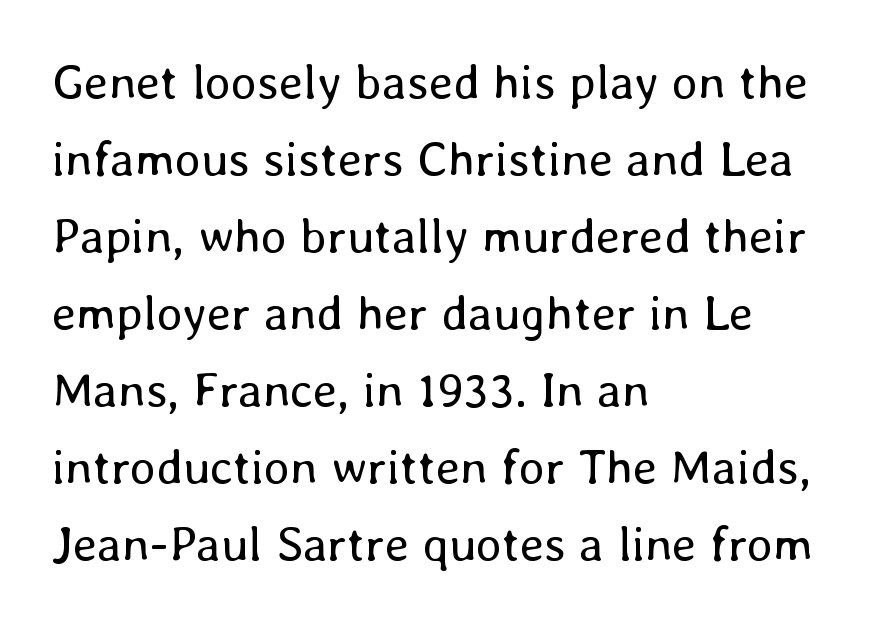
Q: Is the text bold? A: No.
Q: Is the text italic (slanted)? A: No, it is upright.
Q: Is the text underlined? A: No.
Q: How is the paragraph aligned? A: Left-aligned.
Q: Is the spacing between letters normal or unusually wide? A: Normal.
Q: Is the spacing between lines tight, normal or loose? A: Normal.
Q: Width (condensed, normal, or wide)? A: Normal.
Q: Stroke contrast? A: Low.
Q: x-height? A: Medium.
Q: Monospaced? A: No.
